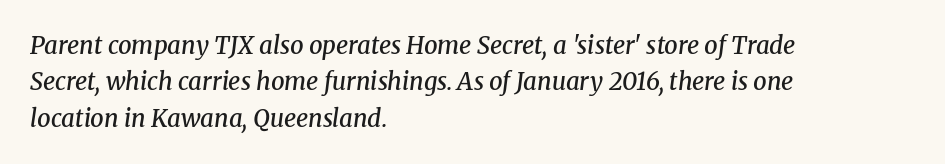
Q: Is the text bold? A: Semi-bold.
Q: Is the text italic (slanted)? A: Yes, it leans right by about 8 degrees.
Q: Is the text underlined? A: No.
Q: How is the paragraph aligned? A: Left-aligned.
Q: Is the spacing between letters normal or unusually wide? A: Normal.
Q: Is the spacing between lines tight, normal or loose? A: Normal.
